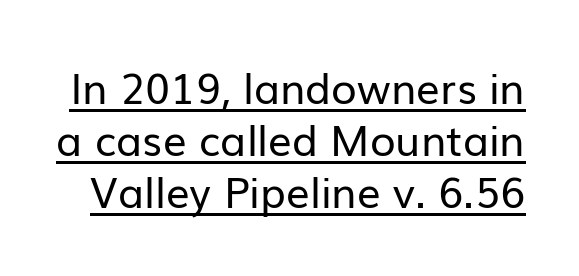
The image shows 42 px regular-weight sans-serif type, upright; set line spacing 1.24x, normal letter spacing, underlined; low stroke contrast and a medium x-height.
